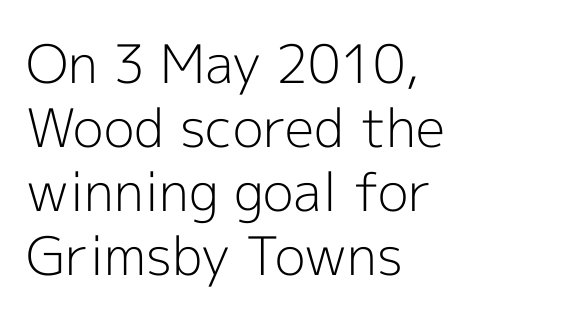
The image shows 53 px light sans-serif type, upright; set left-aligned, line spacing 1.21x, normal letter spacing, not underlined; a medium x-height.
